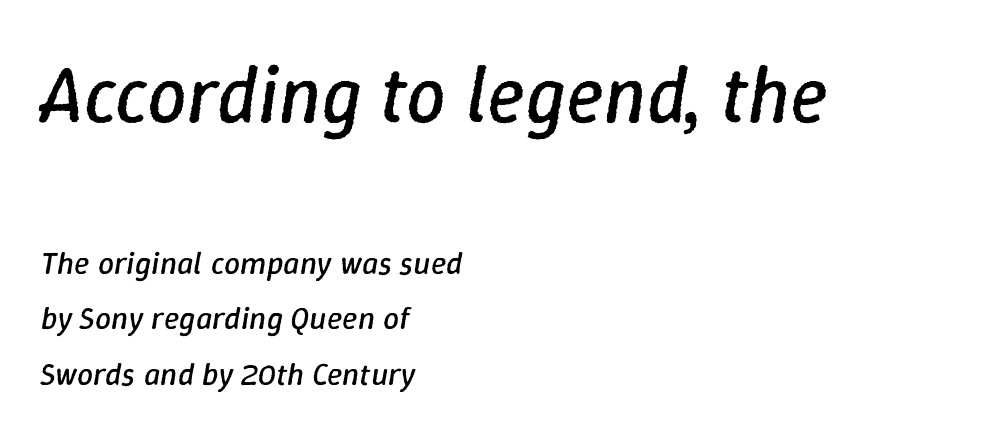
Visually, the top section dominates because its glyphs are scaled up. The tracking reads as untouched default to a designer's eye. Heaviness? Minimal to ordinary, like unemphasized prose. Spacing verdict: proportional, widths tailored to each character.
